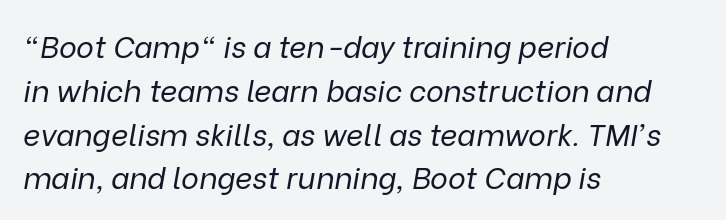
{"italic": "yes", "lean": "right", "slant_degrees": 9, "bold": "no", "weight": "regular", "width": "normal", "stroke_contrast": "low", "x_height": "medium", "monospaced": "no", "underline": "no", "align": "left", "line_spacing": "normal", "line_spacing_ratio": 1.46, "letter_spacing": "normal", "letter_spacing_em": 0.0, "glyph_px": 30}
